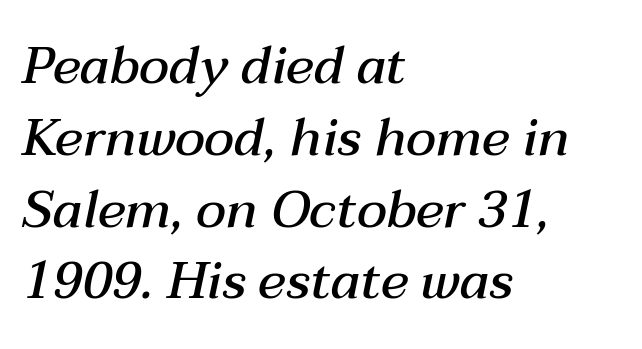
{"italic": "yes", "lean": "right", "slant_degrees": 12, "bold": "semi", "weight": "semibold", "width": "normal", "stroke_contrast": "medium", "x_height": "medium", "monospaced": "no", "underline": "no", "align": "left", "line_spacing": "normal", "line_spacing_ratio": 1.38, "letter_spacing": "normal", "letter_spacing_em": 0.0, "glyph_px": 52}
